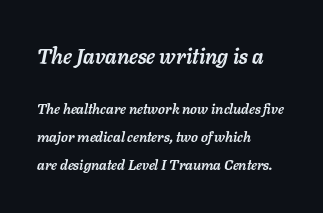
Q: Is the text bold? A: Yes.
Q: Is the text italic (slanted)? A: Yes, it leans right by about 11 degrees.
Q: Is the text underlined? A: No.
Q: How is the paragraph aligned? A: Left-aligned.
Q: Is the spacing between letters normal or unusually wide? A: Normal.
Q: Is the spacing between lines tight, normal or loose? A: Loose.
Q: Which block of text is set in a larger size, the first (top) or the second (bottom)? A: The first (top) one.
